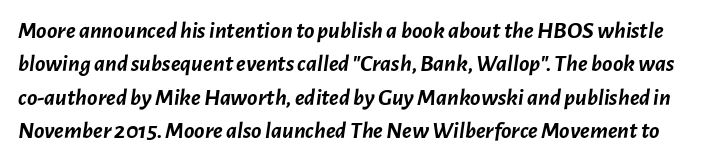
The image shows 24 px bold type, italic (leaning right); set normal line spacing (1.39x), normal letter spacing, not underlined.
